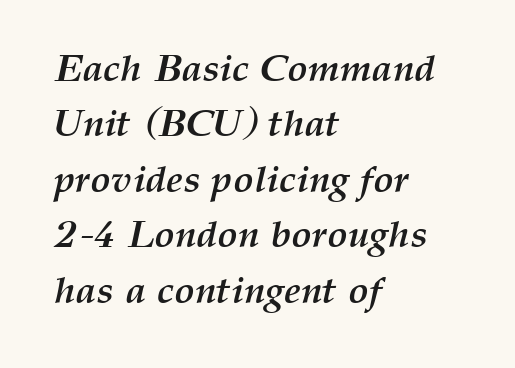
Q: Is the text bold? A: Yes.
Q: Is the text italic (slanted)? A: Yes, it leans right by about 12 degrees.
Q: Is the text underlined? A: No.
Q: How is the paragraph aligned? A: Left-aligned.
Q: Is the spacing between letters normal or unusually wide? A: Normal.
Q: Is the spacing between lines tight, normal or loose? A: Normal.
Q: Width (condensed, normal, or wide)? A: Normal.
Q: Stroke contrast? A: Medium.
Q: x-height? A: Medium.
Q: Monospaced? A: No.
